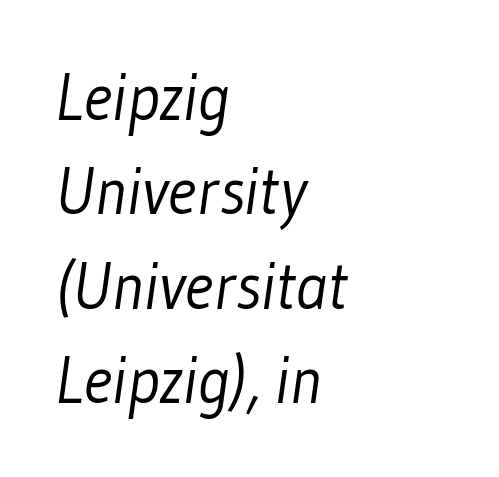
The letterforms sit shoulder to shoulder at normal distance. Letters have the restrained weight of plain body copy at most. These lines are set flush left with a ragged right edge. Whoever set this chose a conventional vertical rhythm.
